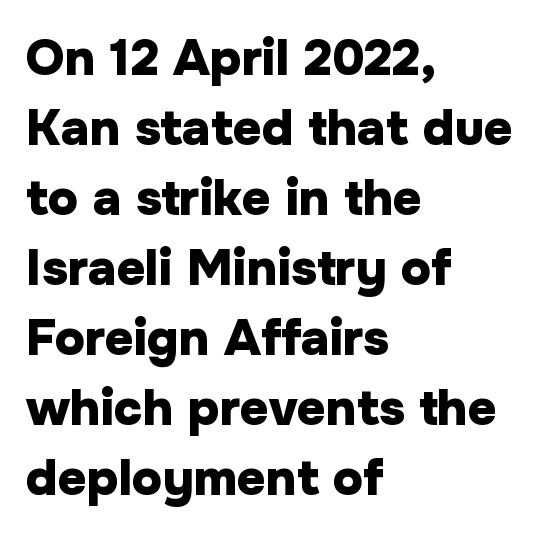
{"serif": "no", "italic": "no", "bold": "yes", "weight": "heavy", "width": "normal", "stroke_contrast": "low", "x_height": "medium", "monospaced": "no", "underline": "no", "align": "left", "line_spacing": "normal", "line_spacing_ratio": 1.4, "letter_spacing": "normal", "letter_spacing_em": 0.0, "glyph_px": 50}
